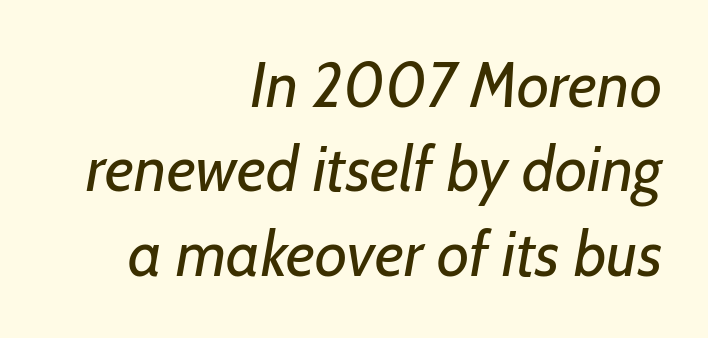
Q: Is the text bold? A: No.
Q: Is the typeface a serif or a sans-serif typeface? A: Sans-serif.
Q: Is the text underlined? A: No.
Q: How is the paragraph aligned? A: Right-aligned.
Q: Is the spacing between letters normal or unusually wide? A: Normal.
Q: Is the spacing between lines tight, normal or loose? A: Normal.
Q: Width (condensed, normal, or wide)? A: Normal.
Q: Stroke contrast? A: Low.
Q: x-height? A: Medium.
Q: Monospaced? A: No.
